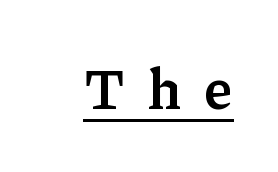
The image shows 57 px semibold serif type, upright; set unusually wide letter spacing (+0.4 em), underlined; low stroke contrast and a medium x-height.
